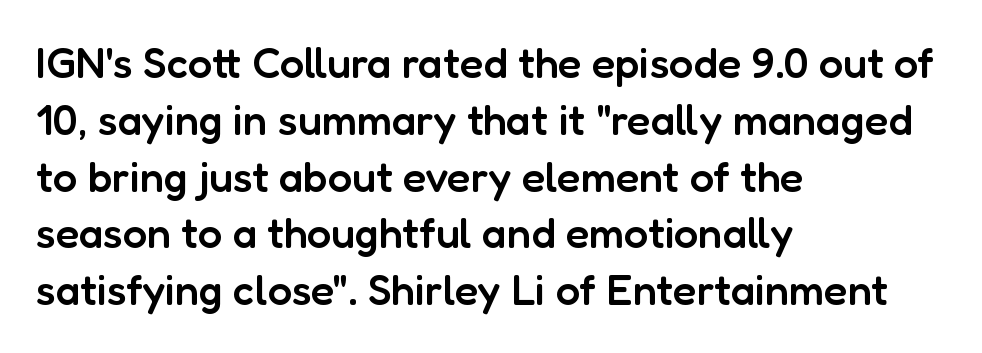
Spacing verdict: proportional, widths tailored to each character. A clean baseline with only descenders dipping below it. Does extra space separate the letters? No, they use regular spacing. When letters stand straight like this, we call the style roman or upright.
